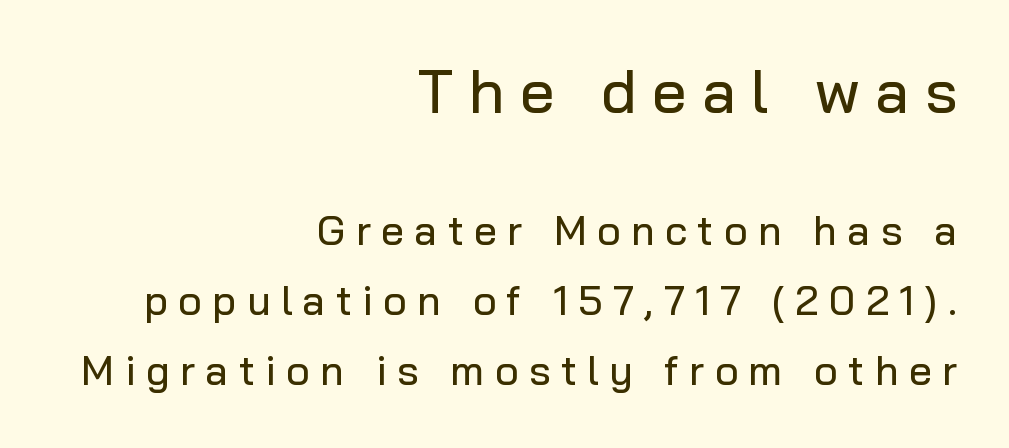
Normally led — the rows are evenly, conventionally spaced. Caption: multi-line text, flush right, ragged left. Looks like regular typesetting: each glyph gets only the width it needs. The tracking jumps out immediately: characters are airy and widely separated. The zone under the glyphs is completely vacant. Bigger letters appear in the top chunk; the bottom chunk is reduced.
